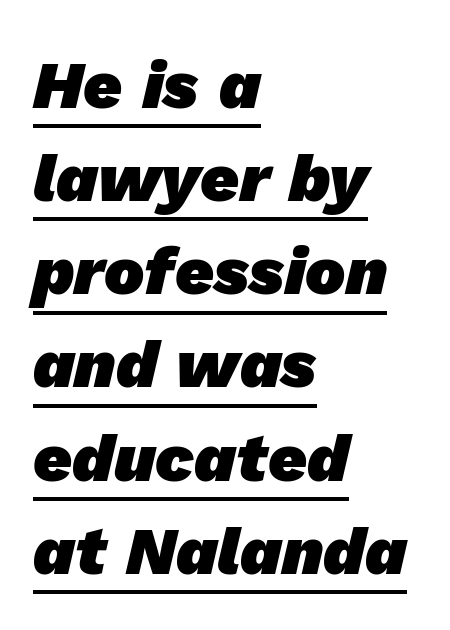
{"serif": "no", "bold": "yes", "weight": "heavy", "width": "normal", "stroke_contrast": "low", "x_height": "medium", "monospaced": "no", "underline": "yes", "align": "left", "line_spacing": "normal", "line_spacing_ratio": 1.39, "letter_spacing": "normal", "letter_spacing_em": 0.0, "glyph_px": 67}
